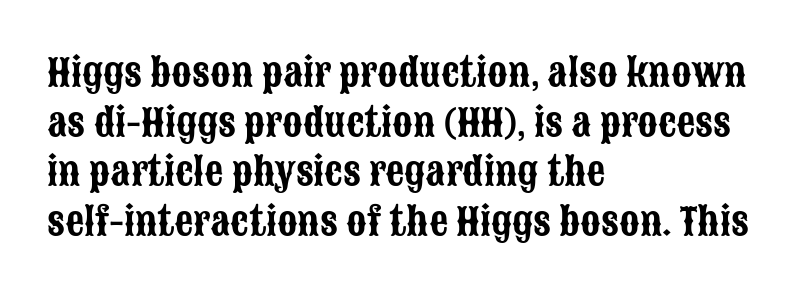
Are there feet on the stems? There aren't — it's a sans. Words float on clear page, feet unadorned. Nobody touched the tracking dial on this one. Left-aligned paragraph, ragged on the right.
